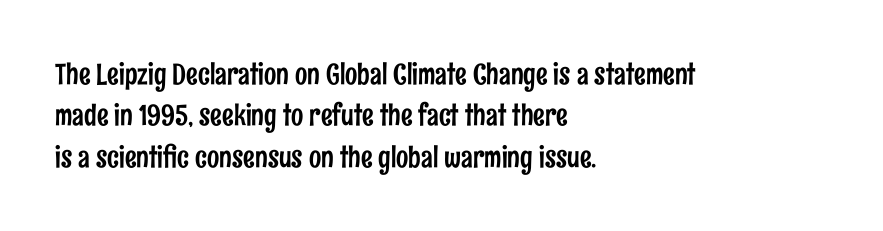
In terms of letterform style, serifs are entirely absent. Glance below the letters and you will spot only blank space. The typesetter chose a ragged-right arrangement here. The rendering keeps characters at their native spacing. The face used here is proportionally spaced, like ordinary book or web type.
